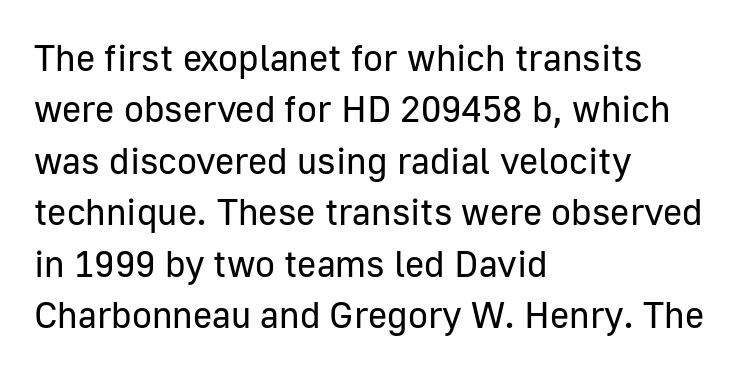
{"serif": "no", "italic": "no", "bold": "no", "weight": "regular", "width": "normal", "stroke_contrast": "low", "x_height": "medium", "monospaced": "no", "underline": "no", "align": "left", "line_spacing": "normal", "line_spacing_ratio": 1.39, "letter_spacing": "normal", "letter_spacing_em": 0.0, "glyph_px": 37}
